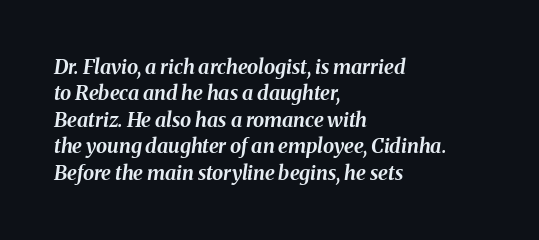
The image shows 20 px bold type, italic (leaning right); set left-aligned, normal line spacing (1.32x), normal letter spacing, not underlined.
